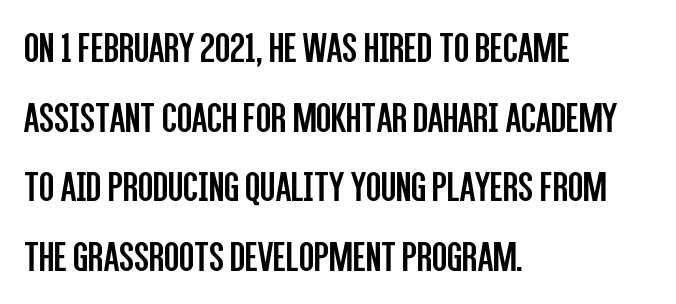
You could not count columns in this text — the font is proportionally spaced. Horizontal alignment here is leftward, the default for most running prose. The space directly below the letters is spotless. There is no visible air inserted between adjacent glyphs. Whoever set this chose a conventional vertical rhythm. Stroke thickness stays within the range of a standard reading face or lighter.
